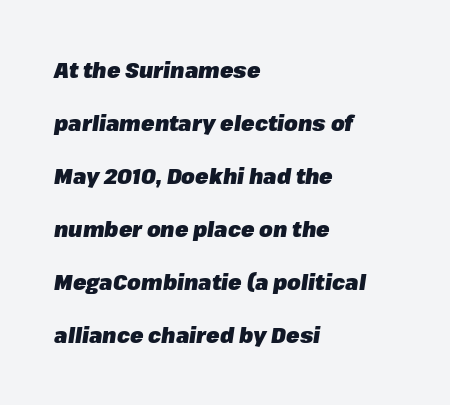
The image shows 22 px bold type, italic (leaning right); set left-aligned, loose line spacing (2.41x), normal letter spacing, not underlined.
